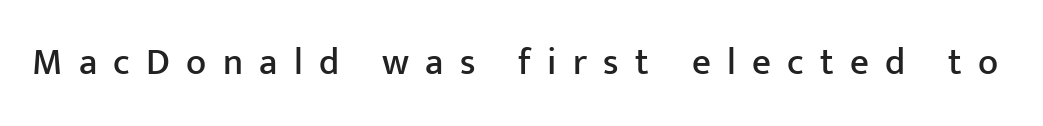
The rendering inserts visible extra space after every character. The font family rendered here belongs to the sans-serif group. The lettering holds an erect, upright posture throughout. The baseline area is clear. Think of a printed novel: that variable character pitch is what you see here.
